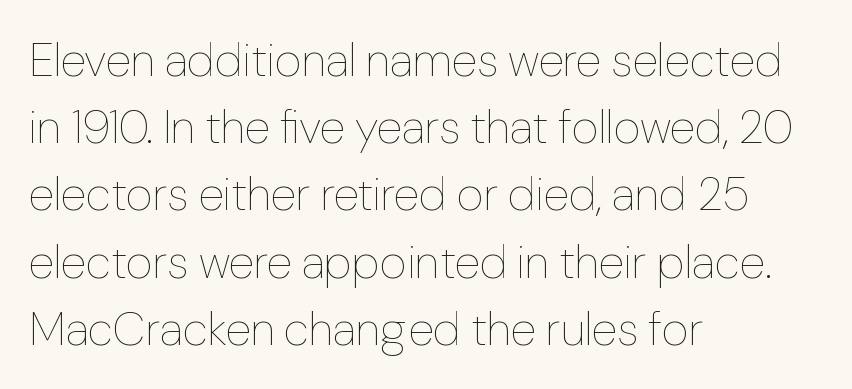
The face used here is rendered with its standard letterfit. Ink coverage per letter is moderate at most. Has an underline been added? It has not. Each letter keeps its own natural width here, so spacing adapts to shape.
